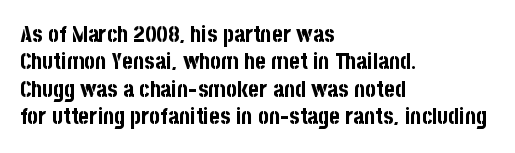
The image shows 23 px bold type, upright; set left-aligned, line spacing 1.19x, normal letter spacing, not underlined.
